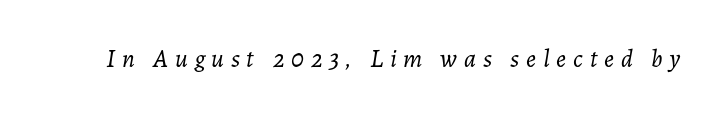
{"italic": "yes", "lean": "right", "slant_degrees": 7, "bold": "no", "underline": "no", "letter_spacing": "wide", "letter_spacing_em": 0.27, "glyph_px": 25}
